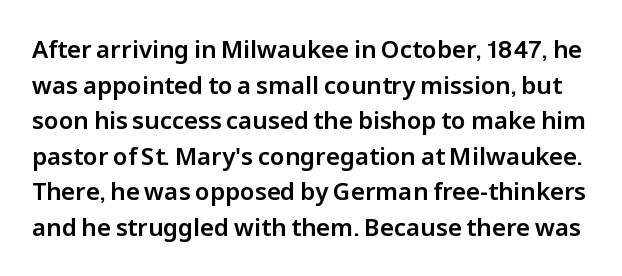
Glance below the letters and you will spot only blank space. It's the straight-up-and-down kind of type. There is no visible air inserted between adjacent glyphs. If you measured baseline to baseline, you'd find a middling distance.
